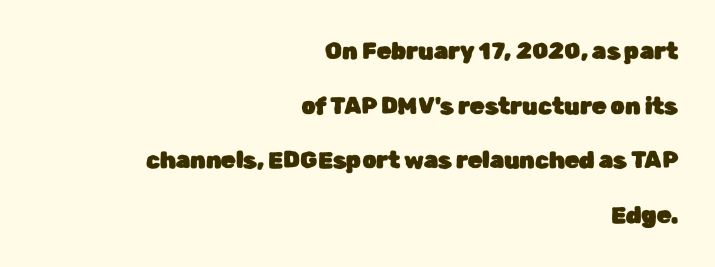
Q: Is the text italic (slanted)? A: No, it is upright.
Q: Is the text underlined? A: No.
Q: How is the paragraph aligned? A: Right-aligned.
Q: Is the spacing between letters normal or unusually wide? A: Normal.
Q: Is the spacing between lines tight, normal or loose? A: Loose.
